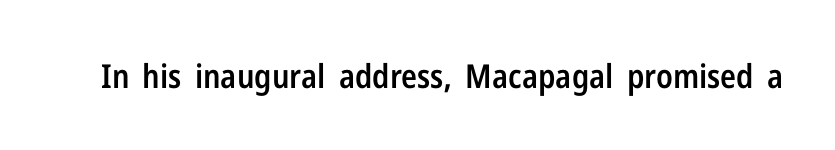
The image shows 33 px semibold, condensed sans-serif type, upright; set normal letter spacing, not underlined; low stroke contrast and a medium x-height.
